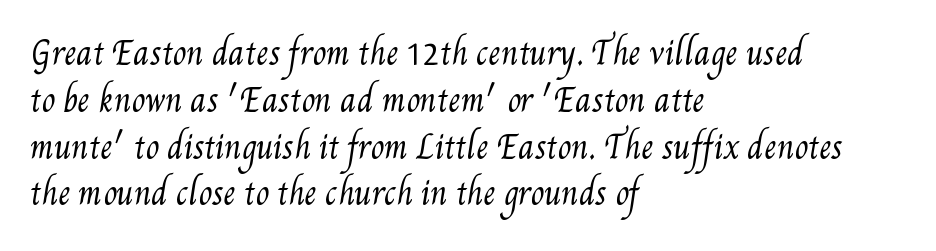
The vertical gap from one line to the next is medium. Line beginnings align vertically; line endings do not. Words appear dense and cohesive because spacing is normal. Varying glyph widths throughout — classic text-font behaviour.
